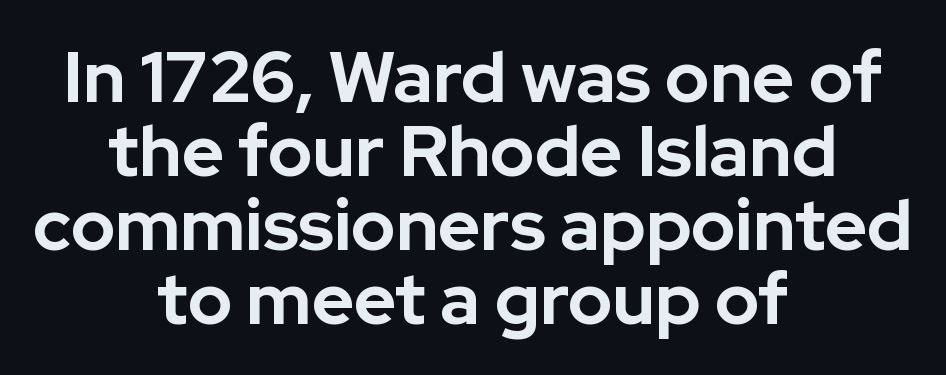
The image shows 72 px bold sans-serif type, upright; set centered, tight line spacing (1.03x), normal letter spacing, not underlined; low stroke contrast and a medium x-height.
